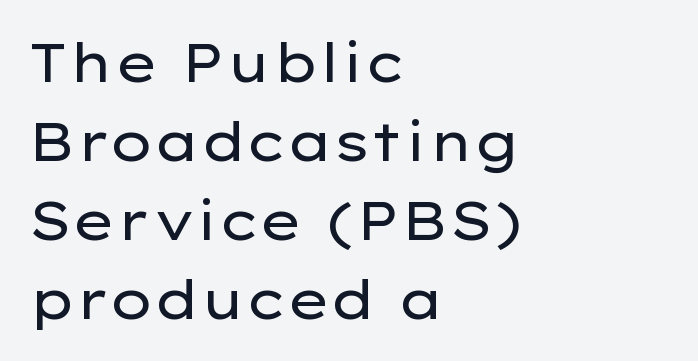
{"serif": "no", "italic": "no", "bold": "no", "weight": "regular", "width": "wide", "stroke_contrast": "low", "x_height": "medium", "monospaced": "no", "underline": "no", "align": "left", "line_spacing": "normal", "line_spacing_ratio": 1.46, "letter_spacing": "normal", "letter_spacing_em": 0.0, "glyph_px": 54}
